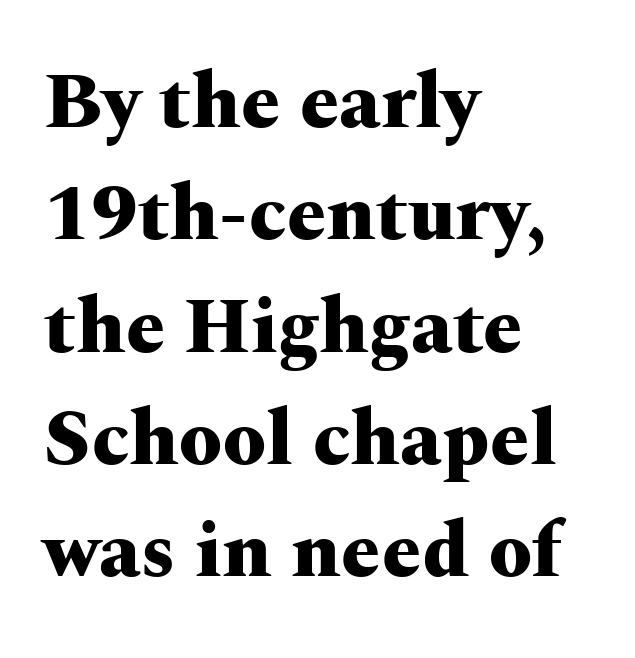
{"serif": "yes", "italic": "no", "bold": "yes", "weight": "heavy", "width": "wide", "stroke_contrast": "medium", "x_height": "medium", "monospaced": "no", "underline": "no", "align": "left", "line_spacing": "normal", "line_spacing_ratio": 1.44, "letter_spacing": "normal", "letter_spacing_em": 0.0, "glyph_px": 78}
